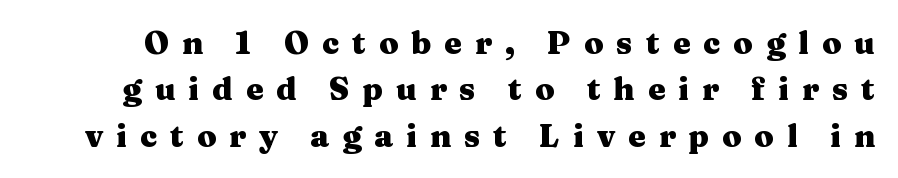
The image shows 31 px heavy, wide serif type, upright; set normal line spacing (1.5x), unusually wide letter spacing (+0.42 em), not underlined; medium stroke contrast and a medium x-height.
